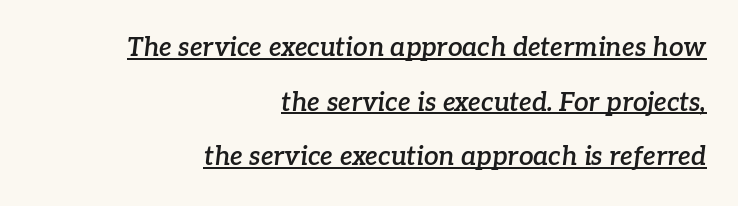
{"italic": "yes", "lean": "right", "slant_degrees": 7, "bold": "semi", "underline": "yes", "align": "right", "line_spacing": "loose", "line_spacing_ratio": 2.1, "letter_spacing": "normal", "letter_spacing_em": 0.0, "glyph_px": 26}
